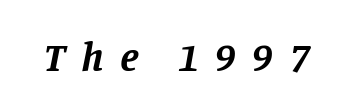
Q: Is the text bold? A: Yes.
Q: Is the text italic (slanted)? A: Yes, it leans right by about 11 degrees.
Q: Is the typeface a serif or a sans-serif typeface? A: Serif.
Q: Is the text underlined? A: No.
Q: Is the spacing between letters normal or unusually wide? A: Unusually wide.
Q: Width (condensed, normal, or wide)? A: Normal.
Q: Stroke contrast? A: Low.
Q: x-height? A: Large.
Q: Monospaced? A: No.
